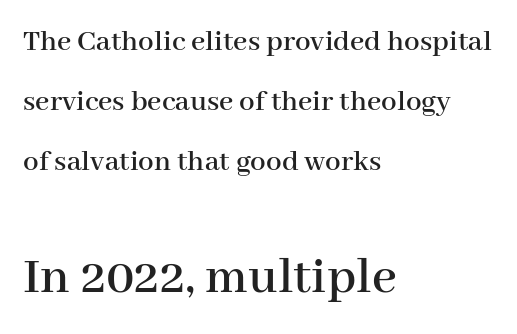
{"serif": "yes", "italic": "no", "width": "normal", "stroke_contrast": "high", "x_height": "medium", "monospaced": "no", "underline": "no", "align": "left", "line_spacing": "loose", "line_spacing_ratio": 1.93, "letter_spacing": "normal", "letter_spacing_em": 0.0, "larger_block": "second", "size_ratio": 1.74, "glyph_px": 54}
